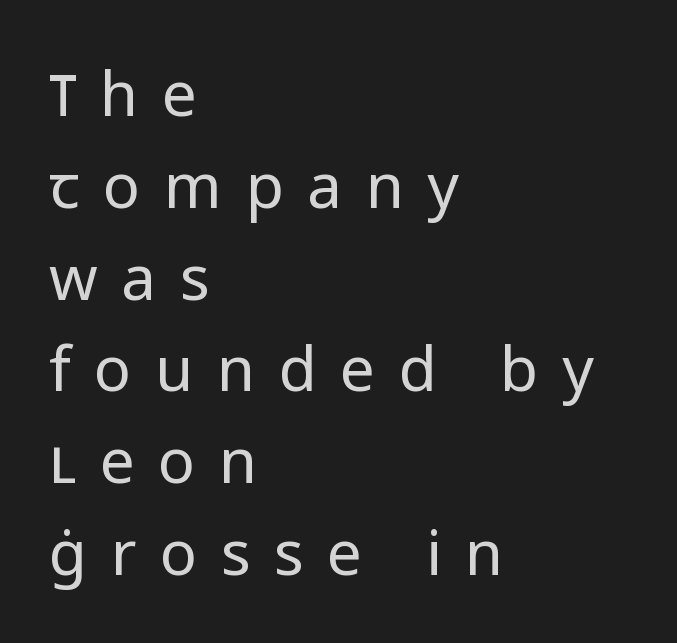
The image shows 62 px regular-weight sans-serif type, upright; set left-aligned, normal line spacing (1.48x), unusually wide letter spacing (+0.38 em), not underlined; low stroke contrast and a medium x-height.
